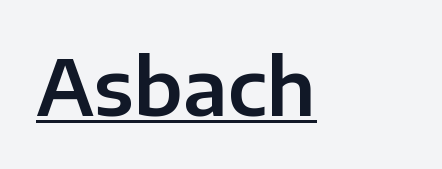
Q: Is the text italic (slanted)? A: No, it is upright.
Q: Is the typeface a serif or a sans-serif typeface? A: Sans-serif.
Q: Is the text underlined? A: Yes.
Q: Is the spacing between letters normal or unusually wide? A: Normal.
Q: Width (condensed, normal, or wide)? A: Normal.
Q: Stroke contrast? A: Low.
Q: x-height? A: Medium.
Q: Monospaced? A: No.
